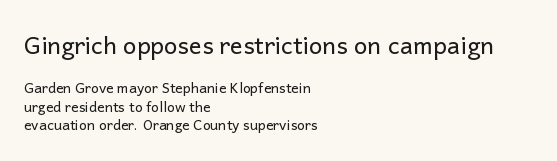
{"italic": "no", "bold": "no", "underline": "no", "align": "left", "line_spacing": "normal", "line_spacing_ratio": 1.33, "letter_spacing": "normal", "letter_spacing_em": 0.0, "larger_block": "first", "size_ratio": 1.71, "glyph_px": 24}
